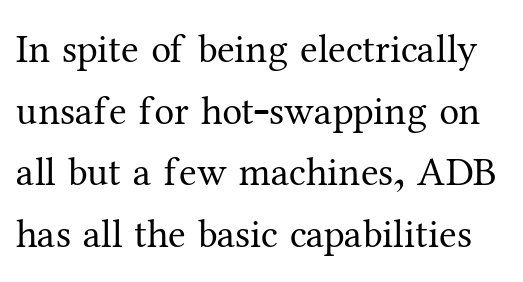
{"serif": "yes", "italic": "no", "bold": "no", "weight": "regular", "width": "normal", "stroke_contrast": "medium", "x_height": "medium", "monospaced": "no", "underline": "no", "line_spacing": "normal", "line_spacing_ratio": 1.54, "letter_spacing": "normal", "letter_spacing_em": 0.0, "glyph_px": 40}
